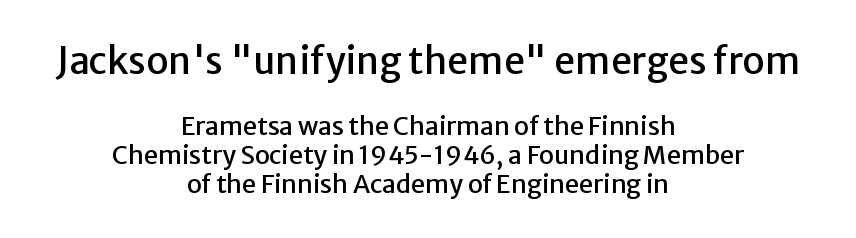
The typesetter chose a symmetrical, centered arrangement here. Does the bottom block carry the larger type? No, the top block does. It's the straight-up-and-down kind of type. Look at the tracking — it's just the regular setting, nothing added. Varying glyph widths throughout — classic text-font behaviour. The rendering shows plain stroke endings on the letterforms — a sans-serif design.
